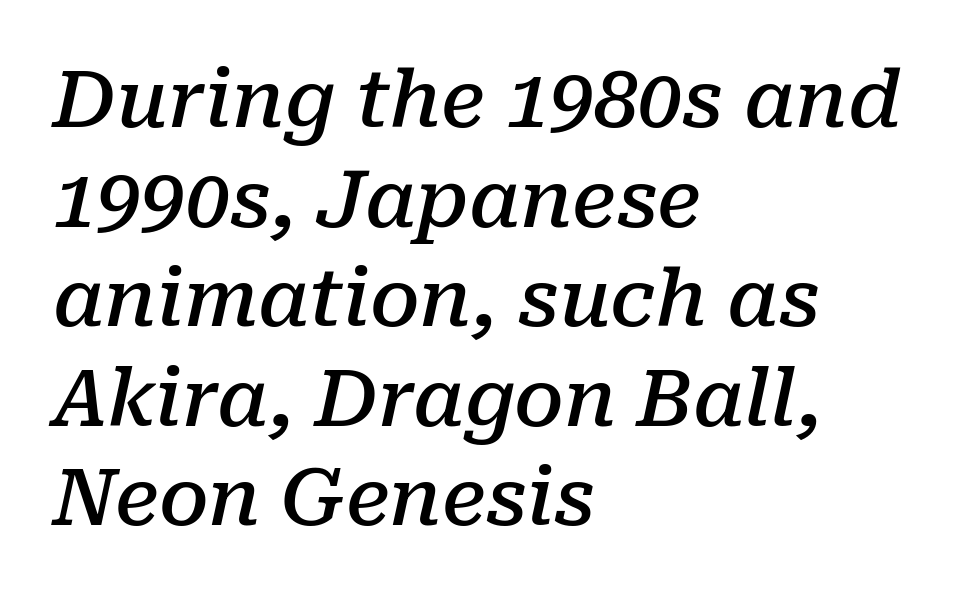
Q: Is the text bold? A: Semi-bold.
Q: Is the text italic (slanted)? A: Yes, it leans right by about 10 degrees.
Q: Is the typeface a serif or a sans-serif typeface? A: Serif.
Q: Is the text underlined? A: No.
Q: How is the paragraph aligned? A: Left-aligned.
Q: Is the spacing between letters normal or unusually wide? A: Normal.
Q: Is the spacing between lines tight, normal or loose? A: Normal.
Q: Width (condensed, normal, or wide)? A: Normal.
Q: Stroke contrast? A: Low.
Q: x-height? A: Medium.
Q: Monospaced? A: No.
